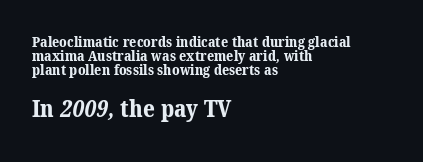
Q: Is the text bold? A: Yes.
Q: Is the text underlined? A: No.
Q: How is the paragraph aligned? A: Left-aligned.
Q: Is the spacing between letters normal or unusually wide? A: Normal.
Q: Is the spacing between lines tight, normal or loose? A: Tight.
Q: Which block of text is set in a larger size, the first (top) or the second (bottom)? A: The second (bottom) one.
